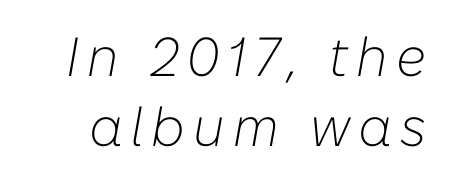
Q: Is the text bold? A: No.
Q: Is the text italic (slanted)? A: Yes, it leans right by about 10 degrees.
Q: Is the text underlined? A: No.
Q: Is the spacing between lines tight, normal or loose? A: Normal.
Q: Width (condensed, normal, or wide)? A: Normal.
Q: Stroke contrast? A: Low.
Q: x-height? A: Medium.
Q: Monospaced? A: No.
